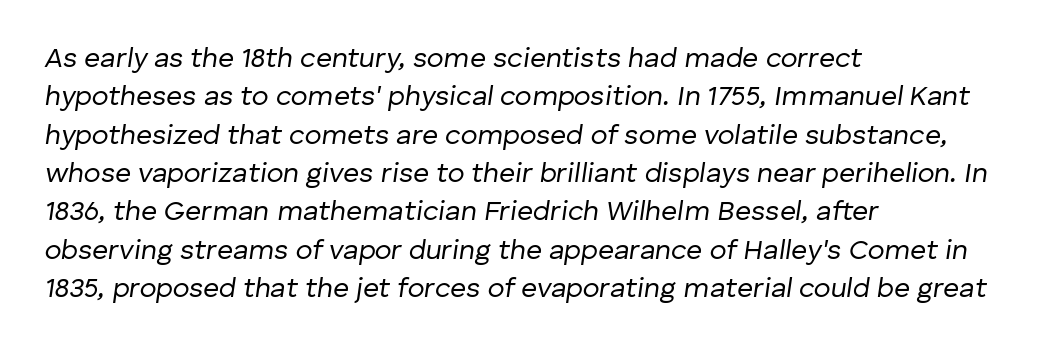
Q: Is the text bold? A: No.
Q: Is the text italic (slanted)? A: Yes, it leans right by about 8 degrees.
Q: Is the text underlined? A: No.
Q: How is the paragraph aligned? A: Left-aligned.
Q: Is the spacing between letters normal or unusually wide? A: Normal.
Q: Is the spacing between lines tight, normal or loose? A: Normal.
Q: Width (condensed, normal, or wide)? A: Normal.
Q: Stroke contrast? A: Low.
Q: x-height? A: Medium.
Q: Monospaced? A: No.
